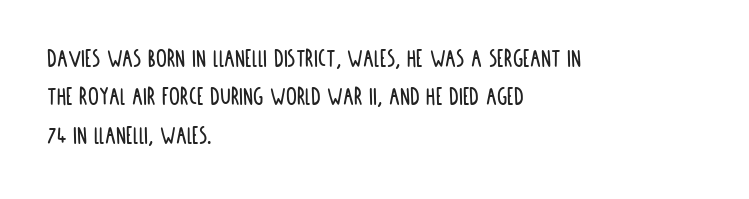
Compared with typical paragraphs, the rows here are spaced about the same. Posture: straight, roman, zero tilt. Inter-character spacing is left at the font's built-in metrics. The space beneath each line is pristine and unruled. The compositor pushed each line to the left boundary.
